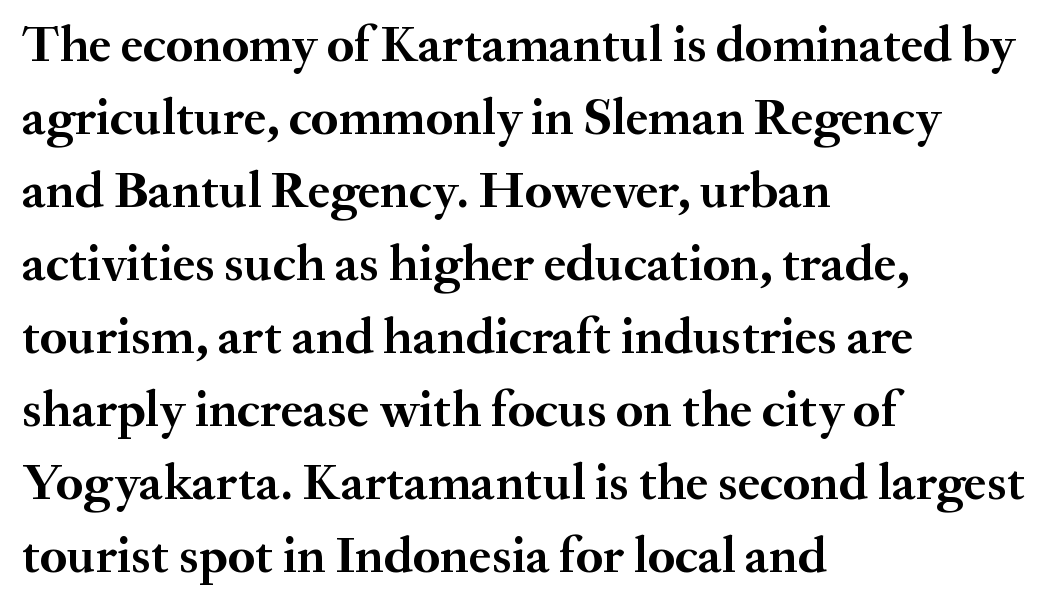
Check the space under the baseline: it is left empty. Words appear dense and cohesive because spacing is normal. If you drew a line through each stem, it would be perfectly vertical. The face used here is seriffed, in the tradition of book romans. Evenly set lines give the paragraph a standard silhouette.
